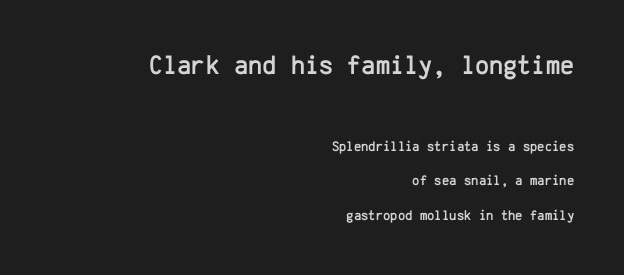
Type without underlining. Posture: straight, roman, zero tilt. Airy leading. The ragged edge is on the left, which tells us the setting is flush right.
